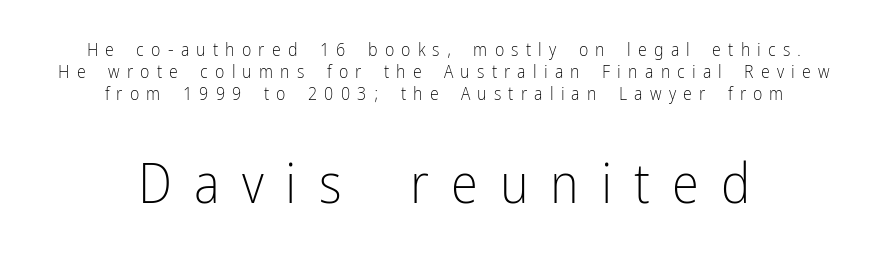
{"serif": "no", "italic": "no", "bold": "no", "weight": "light", "width": "condensed", "stroke_contrast": "low", "x_height": "medium", "monospaced": "no", "underline": "no", "align": "center", "line_spacing_ratio": 1.22, "letter_spacing": "wide", "letter_spacing_em": 0.4, "larger_block": "second", "size_ratio": 3.06, "glyph_px": 55}
